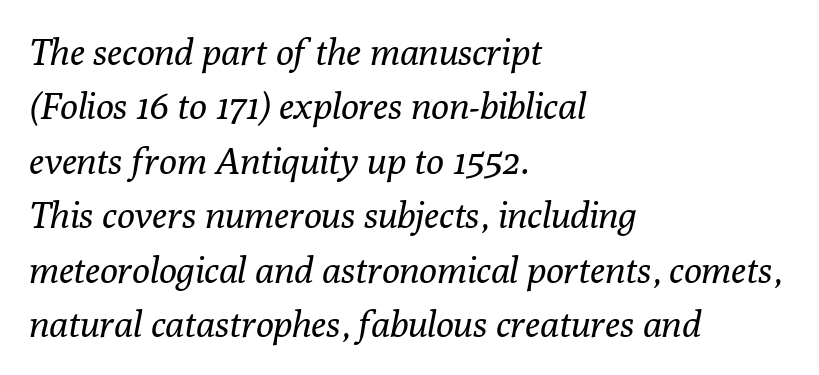
The image shows 37 px regular-weight serif type, italic (leaning right); set left-aligned, normal line spacing (1.47x), normal letter spacing, not underlined; low stroke contrast and a medium x-height.
